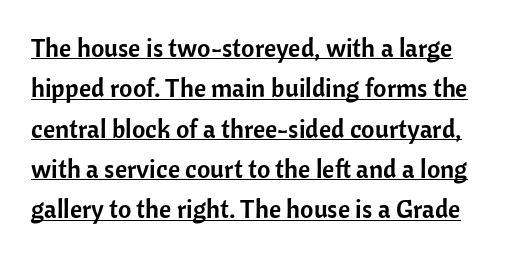
The image shows 26 px text type, upright; set normal line spacing (1.55x), normal letter spacing, underlined.
